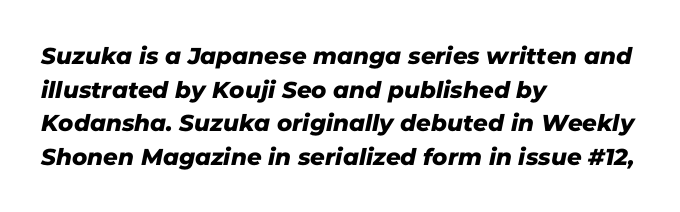
Q: Is the text underlined? A: No.
Q: How is the paragraph aligned? A: Left-aligned.
Q: Is the spacing between letters normal or unusually wide? A: Normal.
Q: Is the spacing between lines tight, normal or loose? A: Normal.
